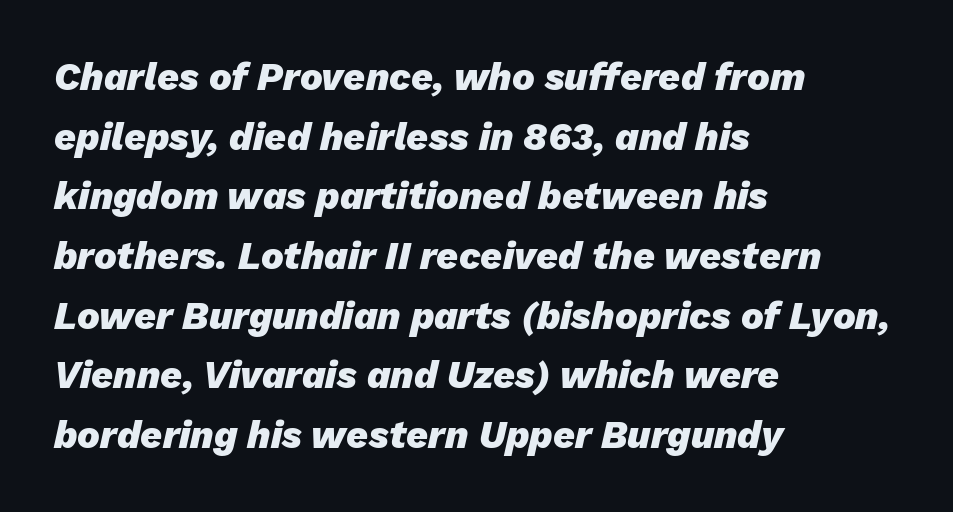
The type is set solid horizontally, with unmodified tracking. A typesetter would call this proportional, since set widths differ per character. The glyphs have the mass of a bold cut. The glyphs are unaccompanied by any horizontal stroke below them. The space between consecutive lines is moderate.
